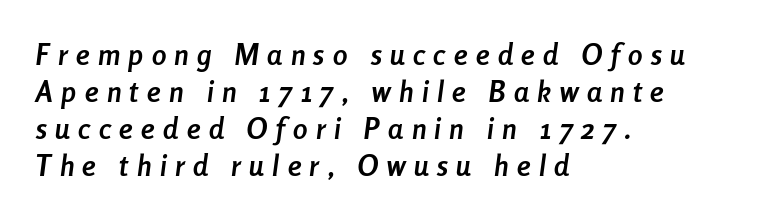
Q: Is the text bold? A: Yes.
Q: Is the text italic (slanted)? A: Yes, it leans right by about 8 degrees.
Q: Is the text underlined? A: No.
Q: How is the paragraph aligned? A: Left-aligned.
Q: Is the spacing between letters normal or unusually wide? A: Unusually wide.
Q: Is the spacing between lines tight, normal or loose? A: Normal.
Q: Width (condensed, normal, or wide)? A: Condensed.
Q: Stroke contrast? A: Low.
Q: x-height? A: Medium.
Q: Monospaced? A: No.
